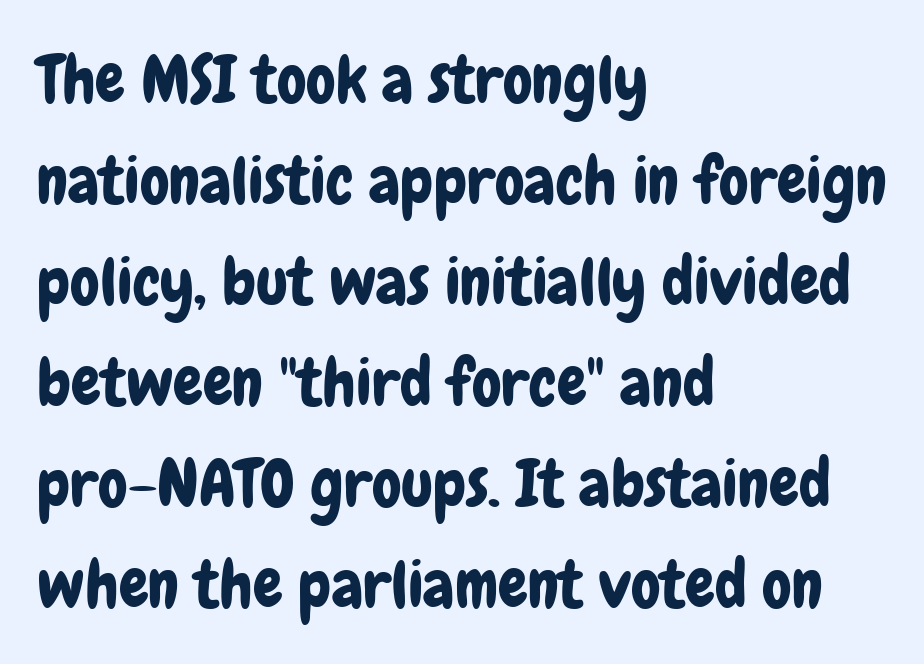
If you drew a ruler down the left edge, every line would touch it. Letters rest on an invisible, unmarked baseline. The characters display no serif detailing; their extremities are plain. The type sits square on the baseline with zero lean. Note the varied advance widths — an 'i' is clearly narrower than an 'm'. No extra tracking has been applied to these lines.
